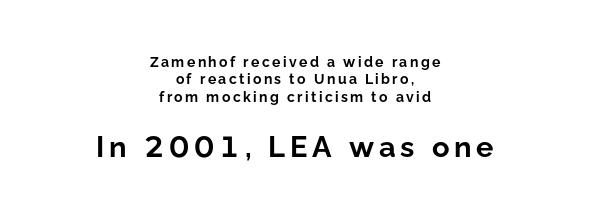
The image shows 29 px bold sans-serif type, upright; set centered, normal line spacing (1.25x), not underlined; the second (bottom) block is 2.07x larger; low stroke contrast and a medium x-height.
